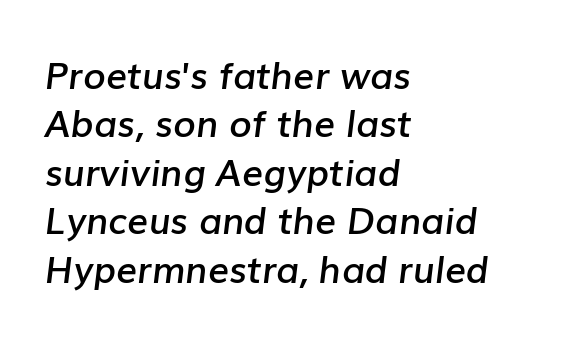
{"italic": "yes", "lean": "right", "slant_degrees": 7, "bold": "semi", "weight": "semibold", "width": "normal", "stroke_contrast": "low", "x_height": "medium", "monospaced": "no", "underline": "no", "align": "left", "line_spacing": "normal", "line_spacing_ratio": 1.31, "letter_spacing": "normal", "letter_spacing_em": 0.0, "glyph_px": 37}
